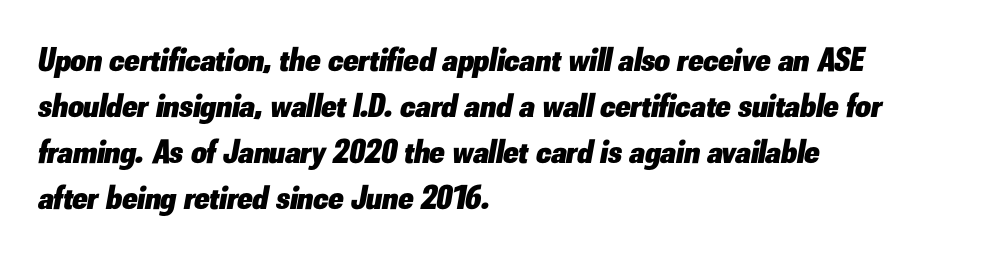
Notice how the passage keeps a crisp vertical edge on the left only. Tall strokes in this sample are angled rather than plumb. Look at the stroke-to-counter ratio: heavy, a bold. Here the designer chose a conventional face with non-uniform glyph widths. A typesetter would call this zero additional tracking.
